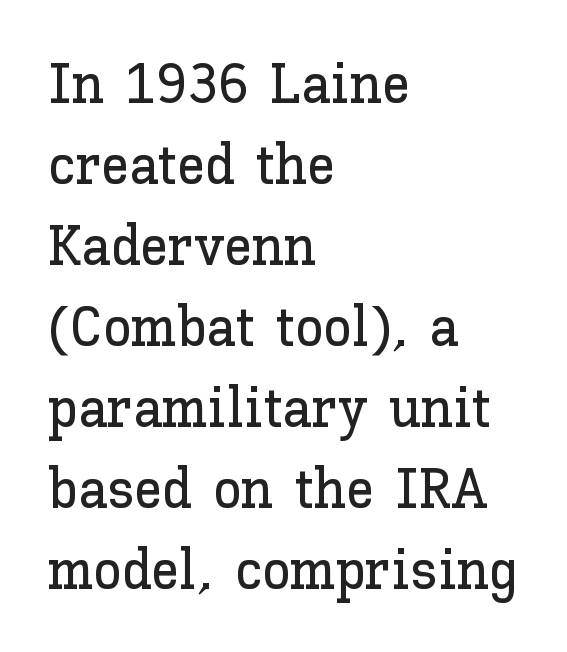
{"italic": "no", "width": "normal", "stroke_contrast": "low", "x_height": "medium", "monospaced": "no", "underline": "no", "align": "left", "line_spacing": "normal", "line_spacing_ratio": 1.42, "letter_spacing": "normal", "letter_spacing_em": 0.0, "glyph_px": 57}
